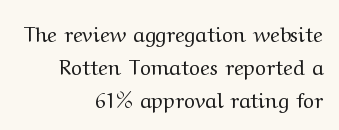
The space between consecutive lines is moderate. These lines were composed using upright roman letters. Beneath every word, the page is bare. The passage shown has conventional tracking throughout. If you drew a ruler down the right edge, every line would touch it.
